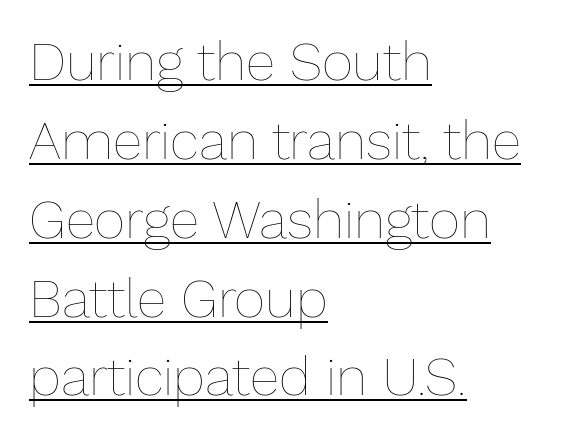
Stroke thickness stays within the range of a standard reading face or lighter. The leading is moderate, giving the passage an even texture. The specimen includes a rule beneath the text block's lines. Left-aligned paragraph, ragged on the right.
